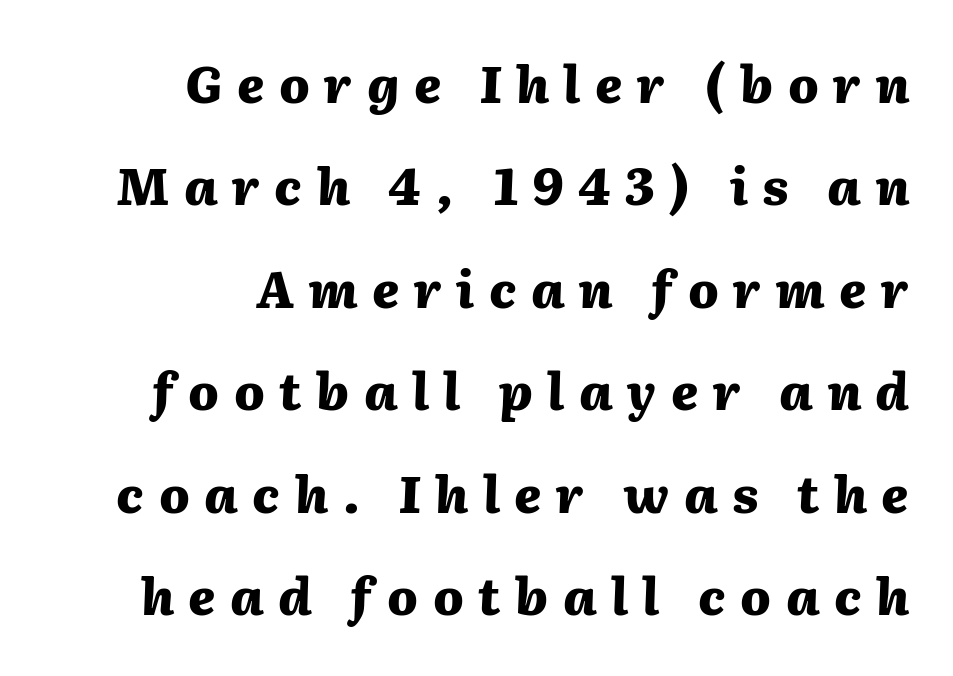
A dark, heavy texture on the line: the type is bold. The rendering applies a slant to the glyphs. The gap between lines stays unmarked. The rendering inserts visible extra space after every character.
